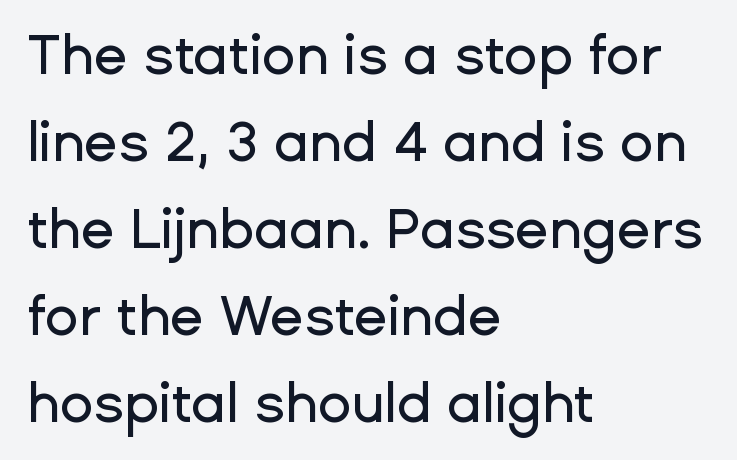
The line texture is even and compact thanks to regular tracking. Nope, not italic — everything's standing straight. What's the leading like? Ordinary, nothing unusual. A bare baseline throughout the passage.
